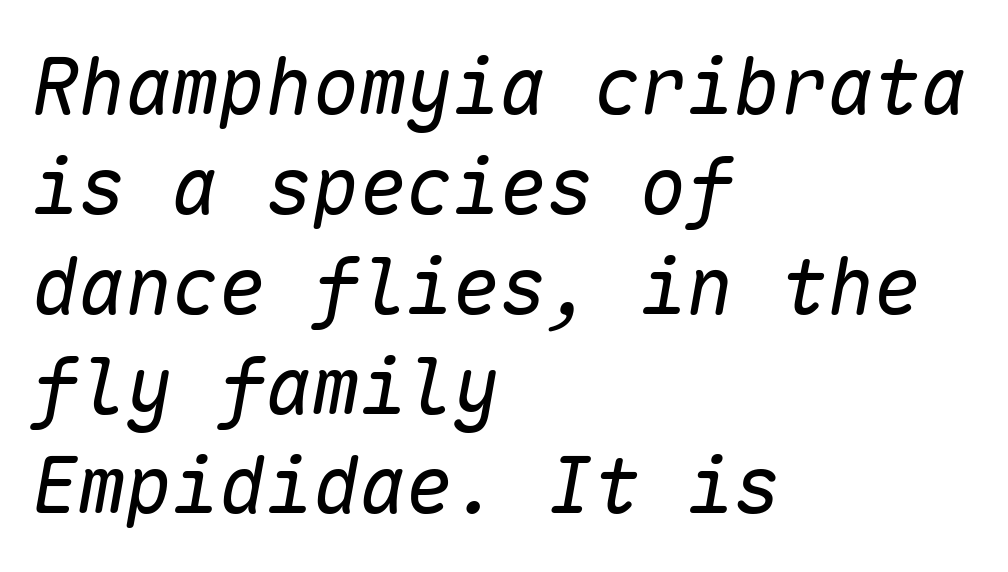
The image shows 78 px regular-weight type, italic (leaning right), monospaced; set left-aligned, normal line spacing (1.28x), normal letter spacing, not underlined; low stroke contrast and a medium x-height.
